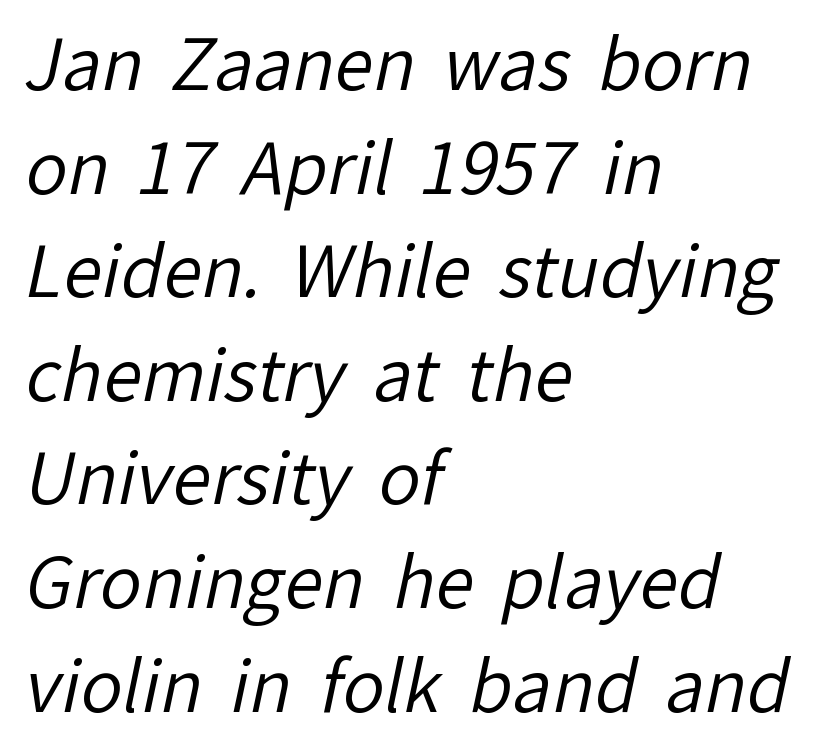
{"serif": "no", "bold": "no", "weight": "regular", "width": "normal", "stroke_contrast": "low", "x_height": "medium", "monospaced": "no", "underline": "no", "align": "left", "line_spacing": "normal", "line_spacing_ratio": 1.48, "letter_spacing": "normal", "letter_spacing_em": 0.0, "glyph_px": 70}
